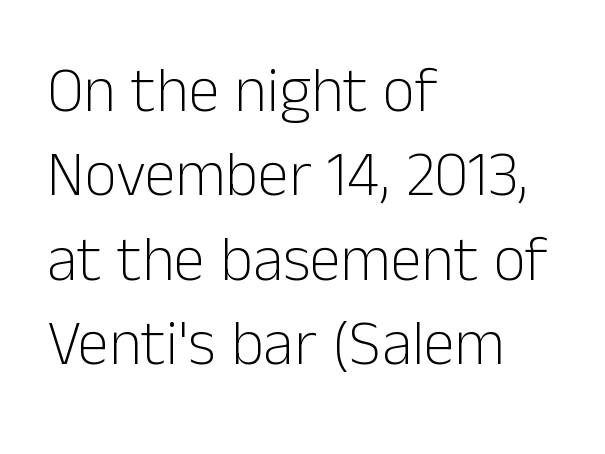
The image shows 63 px light sans-serif type, upright; set left-aligned, normal line spacing (1.34x), normal letter spacing, not underlined; low stroke contrast and a medium x-height.
